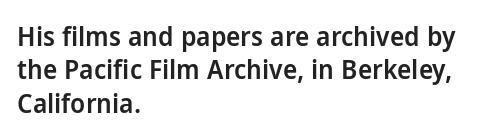
The image shows 27 px text type, upright; set left-aligned, line spacing 1.24x, normal letter spacing, not underlined.
